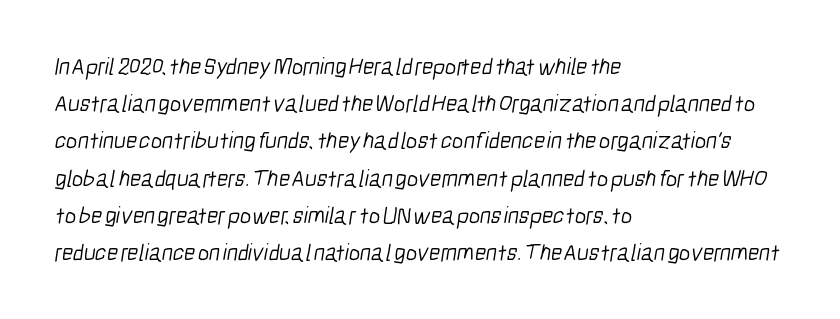
The image shows 24 px text type; set left-aligned, normal line spacing (1.55x), normal letter spacing, not underlined.
